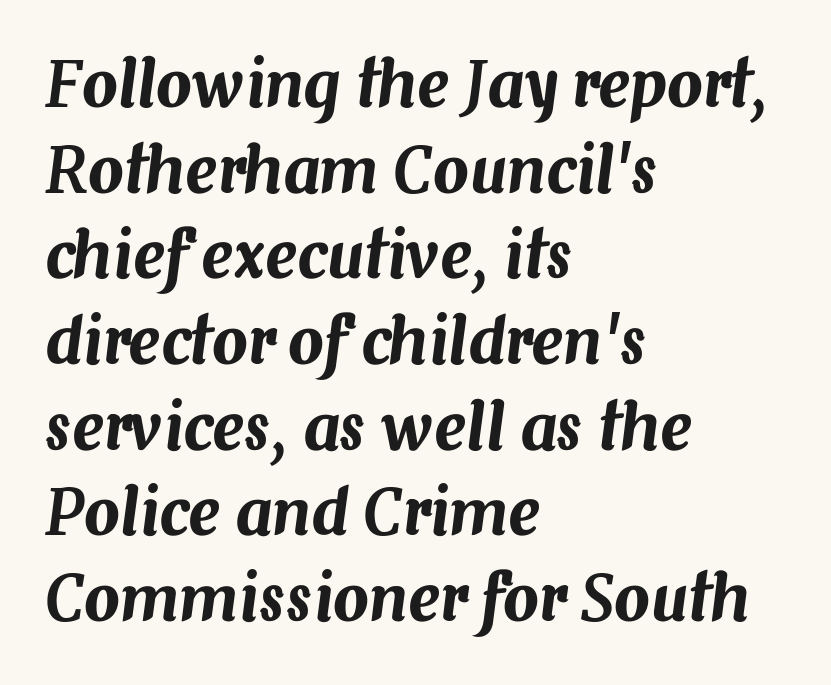
Whoever set this chose a conventional vertical rhythm. Character widths vary here, with narrow letters taking less room than wide ones. Casual observation: everything's shoved over to the left. The axis of the letterforms is tilted away from vertical. Nothing unusual about the tracking: characters are spaced as the font intends.
